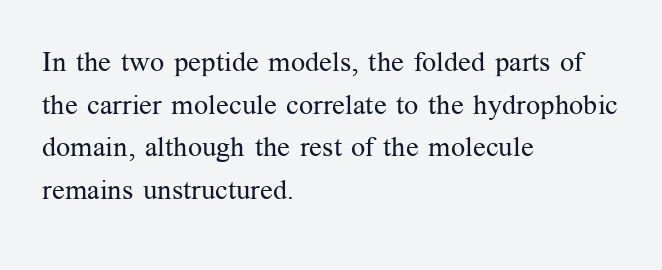
The image shows 28 px regular-weight serif type, upright; set left-aligned, normal line spacing (1.52x), normal letter spacing, not underlined; medium stroke contrast and a medium x-height.
